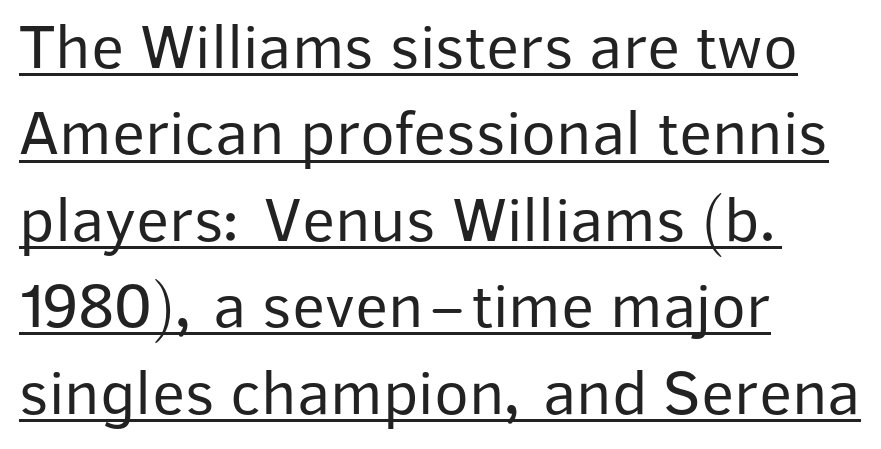
The image shows 64 px regular-weight sans-serif type, upright; set left-aligned, normal line spacing (1.35x), normal letter spacing, underlined; low stroke contrast and a medium x-height.
